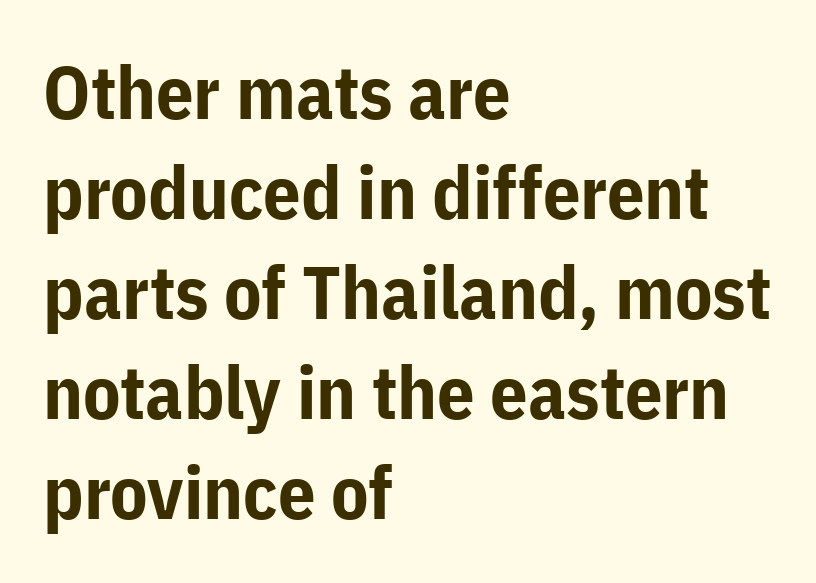
The image shows 74 px bold sans-serif type, upright; set left-aligned, normal line spacing (1.35x), normal letter spacing, not underlined; low stroke contrast and a medium x-height.
